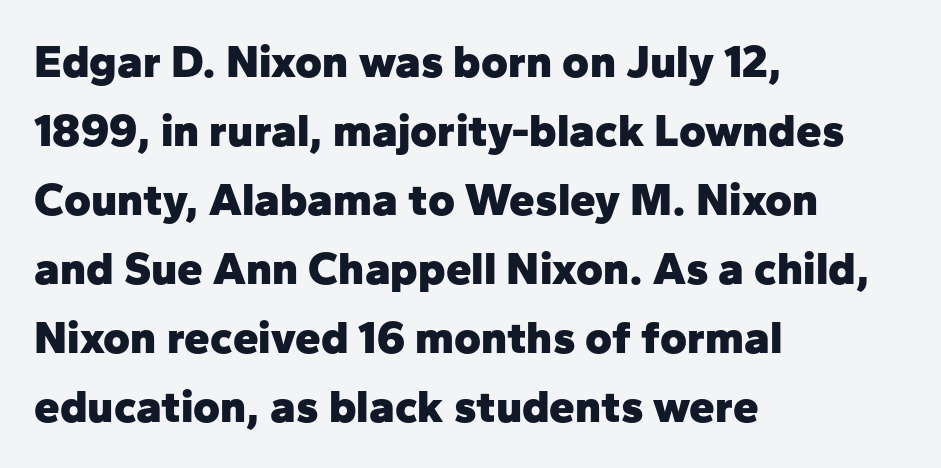
Q: Is the text bold? A: Yes.
Q: Is the text italic (slanted)? A: No, it is upright.
Q: Is the typeface a serif or a sans-serif typeface? A: Sans-serif.
Q: Is the text underlined? A: No.
Q: How is the paragraph aligned? A: Left-aligned.
Q: Is the spacing between letters normal or unusually wide? A: Normal.
Q: Is the spacing between lines tight, normal or loose? A: Normal.
Q: Width (condensed, normal, or wide)? A: Normal.
Q: Stroke contrast? A: Low.
Q: x-height? A: Medium.
Q: Monospaced? A: No.
